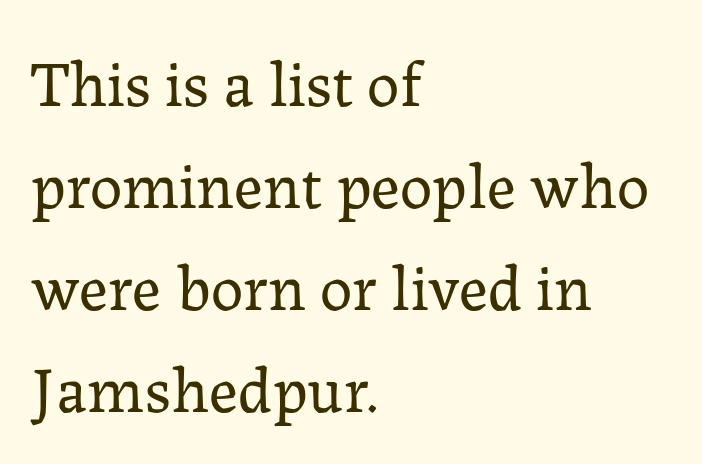
Characters remain perfectly vertical along every line. Stems and bowls with no extra thickness — not bold. A serif font was chosen for this passage. A typesetter would call this leading conventional body-copy spacing. No word sits above an underline.
